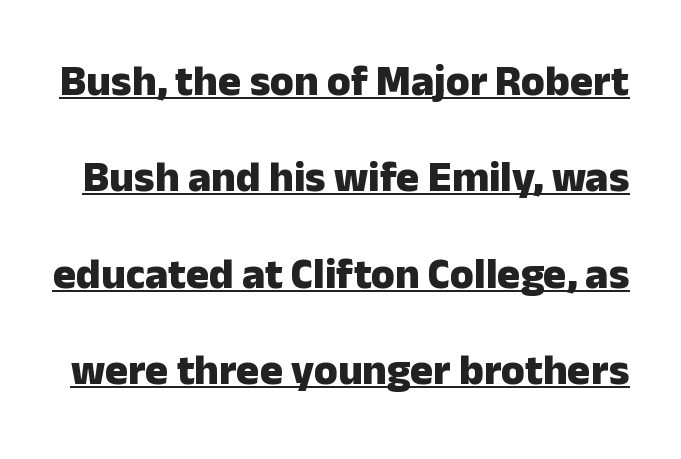
{"serif": "no", "italic": "no", "bold": "yes", "weight": "heavy", "width": "normal", "stroke_contrast": "low", "x_height": "medium", "monospaced": "no", "underline": "yes", "line_spacing": "loose", "line_spacing_ratio": 2.24, "letter_spacing": "normal", "letter_spacing_em": 0.0, "glyph_px": 43}
